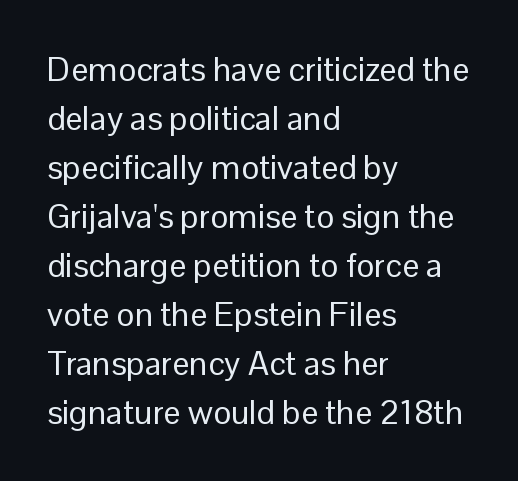
{"serif": "no", "italic": "no", "bold": "no", "weight": "regular", "width": "normal", "stroke_contrast": "low", "x_height": "medium", "monospaced": "no", "underline": "no", "align": "left", "line_spacing": "normal", "line_spacing_ratio": 1.44, "letter_spacing": "normal", "letter_spacing_em": 0.0, "glyph_px": 34}
